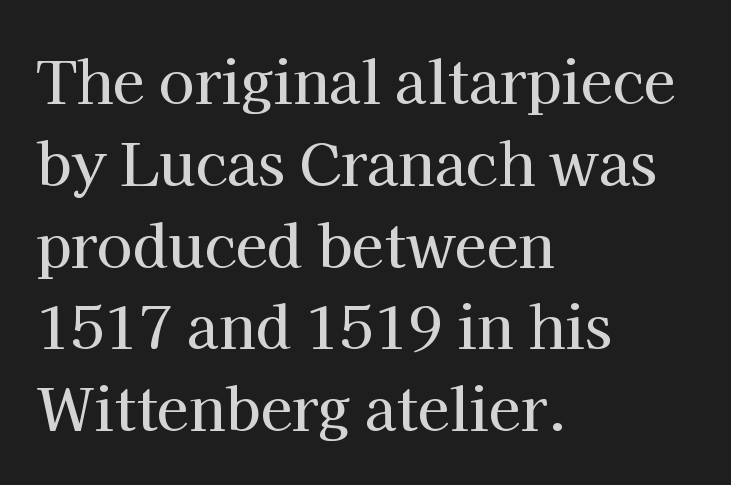
The image shows 58 px serif type, upright; set left-aligned, normal line spacing (1.41x), normal letter spacing, not underlined; high stroke contrast and a medium x-height.
